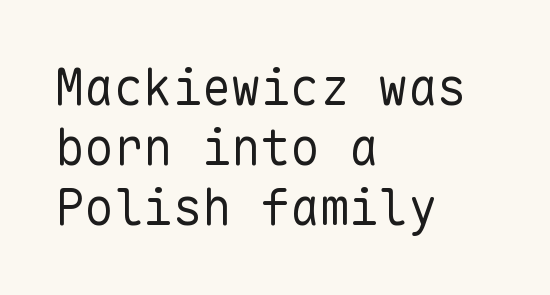
The image shows 49 px regular-weight sans-serif type, upright, monospaced; set left-aligned, line spacing 1.22x, normal letter spacing, not underlined; low stroke contrast and a medium x-height.
